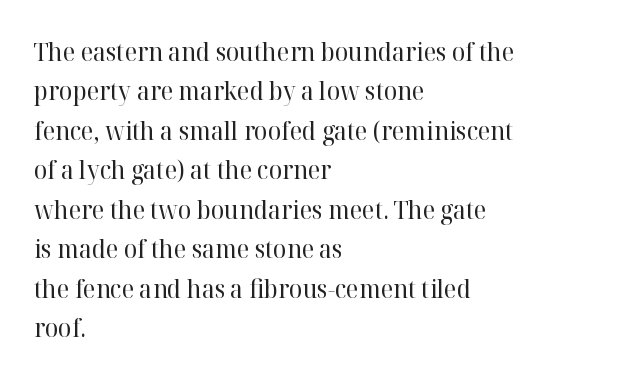
{"italic": "no", "bold": "no", "underline": "no", "align": "left", "line_spacing": "normal", "line_spacing_ratio": 1.58, "letter_spacing": "normal", "letter_spacing_em": 0.0, "glyph_px": 25}
